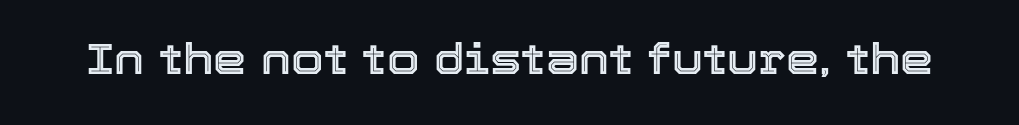
{"italic": "no", "width": "normal", "x_height": "medium", "monospaced": "no", "underline": "no", "letter_spacing": "normal", "letter_spacing_em": 0.0, "glyph_px": 42}
